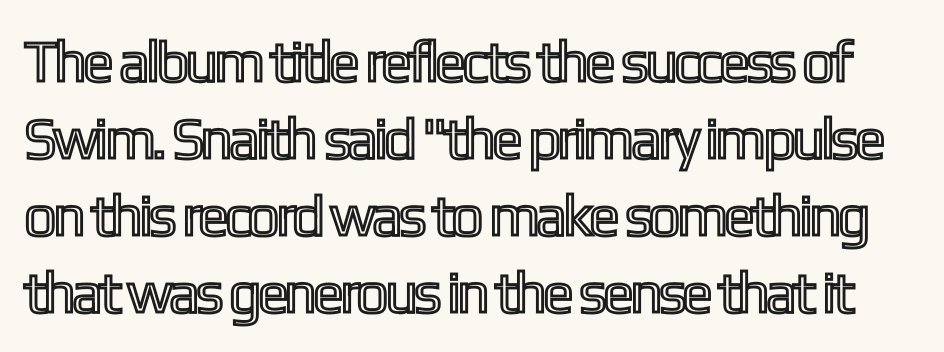
The image shows 58 px condensed type, upright; set normal line spacing (1.33x), normal letter spacing, not underlined; a medium x-height.
